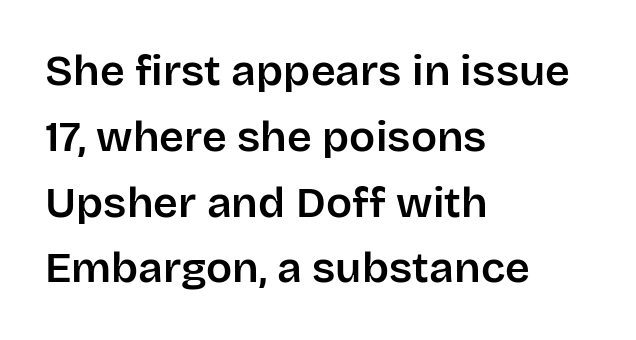
Q: Is the text italic (slanted)? A: No, it is upright.
Q: Is the typeface a serif or a sans-serif typeface? A: Sans-serif.
Q: Is the text underlined? A: No.
Q: How is the paragraph aligned? A: Left-aligned.
Q: Is the spacing between letters normal or unusually wide? A: Normal.
Q: Is the spacing between lines tight, normal or loose? A: Normal.
Q: Width (condensed, normal, or wide)? A: Normal.
Q: Stroke contrast? A: Low.
Q: x-height? A: Large.
Q: Monospaced? A: No.
